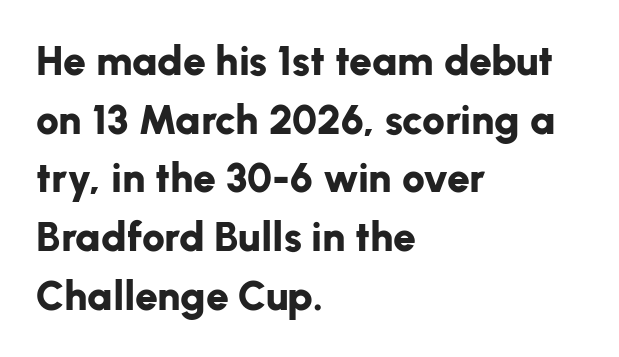
{"serif": "no", "italic": "no", "bold": "yes", "weight": "bold", "width": "normal", "stroke_contrast": "low", "x_height": "medium", "monospaced": "no", "underline": "no", "align": "left", "line_spacing": "normal", "line_spacing_ratio": 1.43, "letter_spacing": "normal", "letter_spacing_em": 0.0, "glyph_px": 41}
